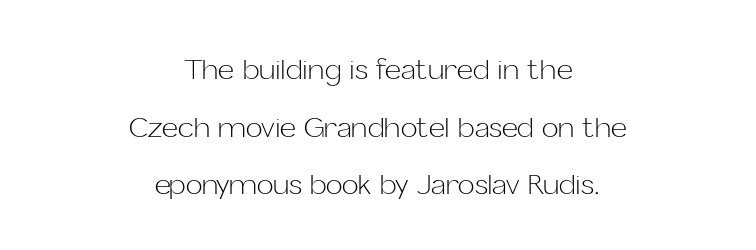
{"serif": "no", "italic": "no", "bold": "no", "weight": "light", "width": "normal", "stroke_contrast": "low", "x_height": "medium", "monospaced": "no", "underline": "no", "align": "center", "line_spacing": "loose", "line_spacing_ratio": 2.06, "letter_spacing": "normal", "letter_spacing_em": 0.0, "glyph_px": 28}
